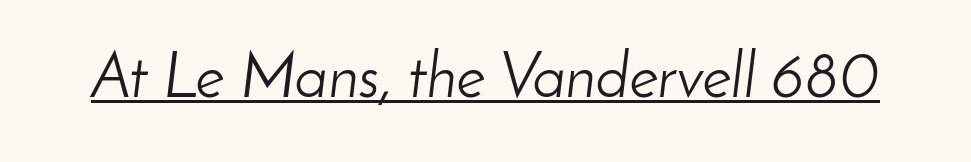
The text carries the slant typical of an italic or oblique font. The letterforms sit at book weight or below. Check the space under the baseline: a stroke is drawn there. The face used here is rendered with its standard letterfit.
